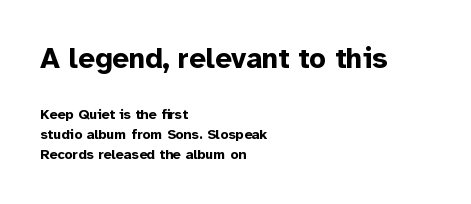
Q: Is the text bold? A: Yes.
Q: Is the text italic (slanted)? A: No, it is upright.
Q: Is the typeface a serif or a sans-serif typeface? A: Sans-serif.
Q: Is the text underlined? A: No.
Q: How is the paragraph aligned? A: Left-aligned.
Q: Is the spacing between letters normal or unusually wide? A: Normal.
Q: Is the spacing between lines tight, normal or loose? A: Normal.
Q: Which block of text is set in a larger size, the first (top) or the second (bottom)? A: The first (top) one.
Q: Width (condensed, normal, or wide)? A: Normal.
Q: Stroke contrast? A: Low.
Q: x-height? A: Medium.
Q: Monospaced? A: No.
